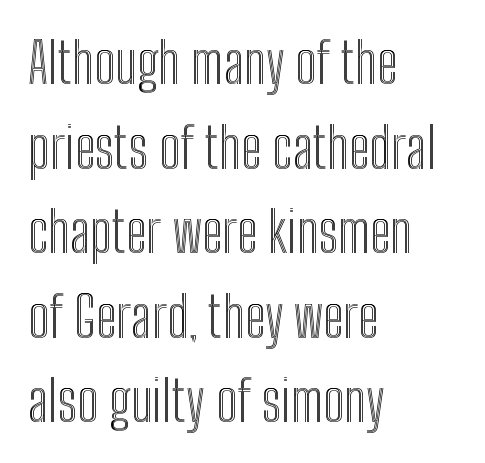
{"italic": "no", "width": "condensed", "x_height": "medium", "monospaced": "no", "underline": "no", "align": "left", "line_spacing": "normal", "line_spacing_ratio": 1.51, "letter_spacing": "normal", "letter_spacing_em": 0.0, "glyph_px": 56}
